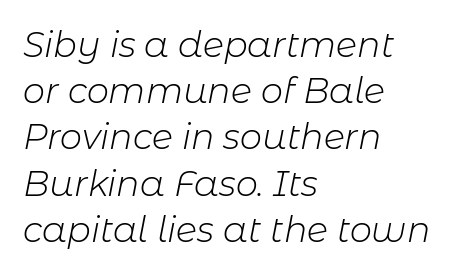
A typesetter would call this leading conventional body-copy spacing. Type without underlining. The letters look calm and open, with moderate or lighter stems. Compared with ordinary roman type, these characters are visibly tilted. The lines in this sample share a left origin and differ only in where they stop.
